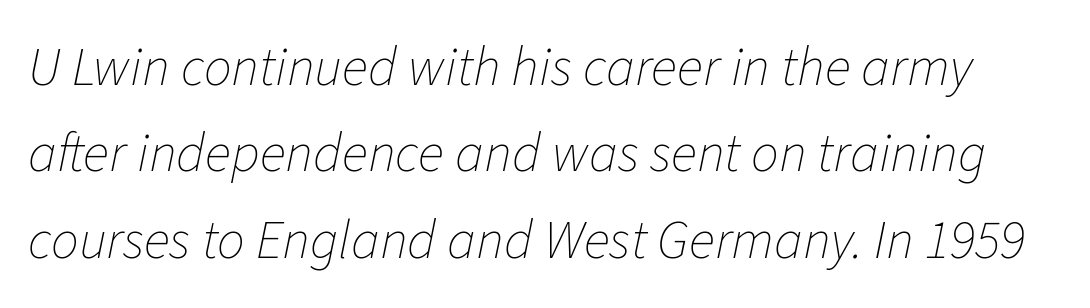
{"italic": "yes", "lean": "right", "slant_degrees": 11, "bold": "no", "weight": "thin", "width": "normal", "stroke_contrast": "low", "x_height": "medium", "monospaced": "no", "underline": "no", "line_spacing": "normal", "line_spacing_ratio": 1.57, "letter_spacing": "normal", "letter_spacing_em": 0.0, "glyph_px": 55}
